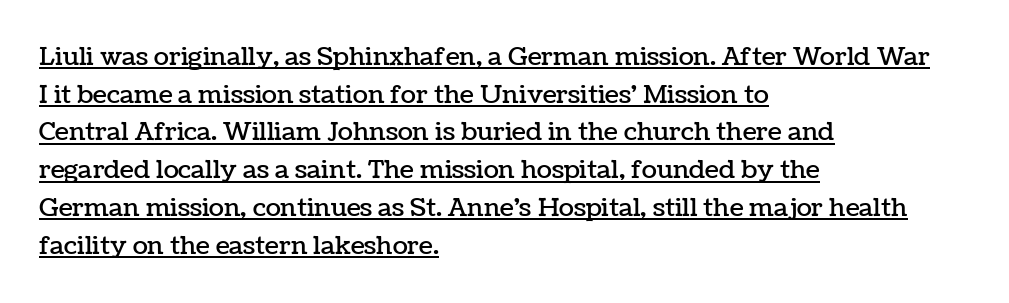
{"italic": "no", "underline": "yes", "align": "left", "line_spacing": "normal", "line_spacing_ratio": 1.51, "letter_spacing": "normal", "letter_spacing_em": 0.0, "glyph_px": 25}
